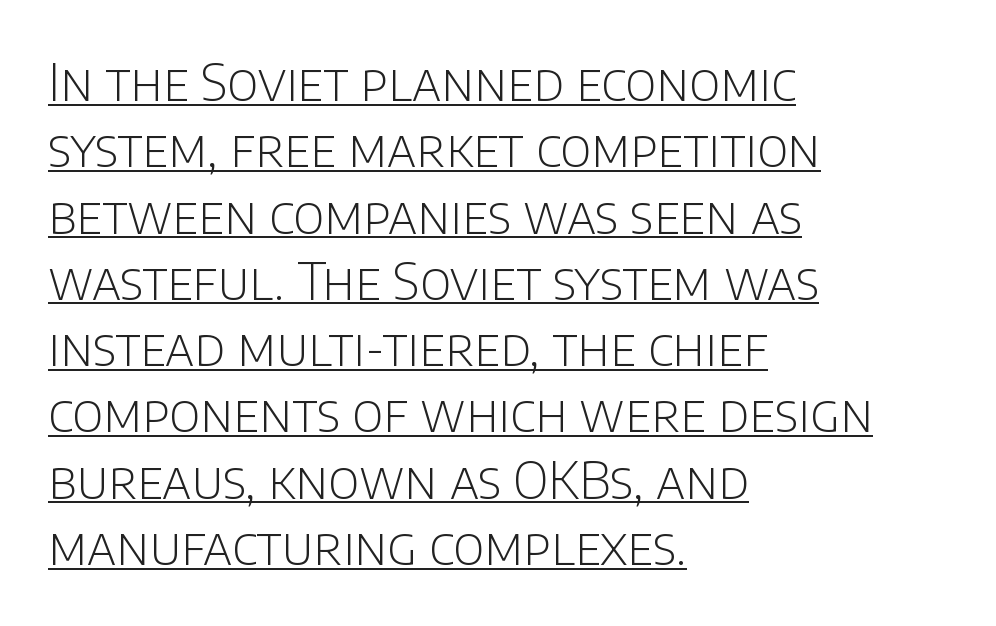
The image shows 51 px light sans-serif type, upright; set left-aligned, normal line spacing (1.3x), normal letter spacing, underlined; low stroke contrast and a large x-height.
